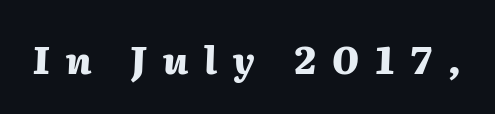
{"italic": "yes", "lean": "right", "slant_degrees": 2, "bold": "yes", "weight": "heavy", "width": "normal", "stroke_contrast": "medium", "x_height": "medium", "monospaced": "no", "underline": "no", "letter_spacing": "wide", "letter_spacing_em": 0.42, "glyph_px": 38}
